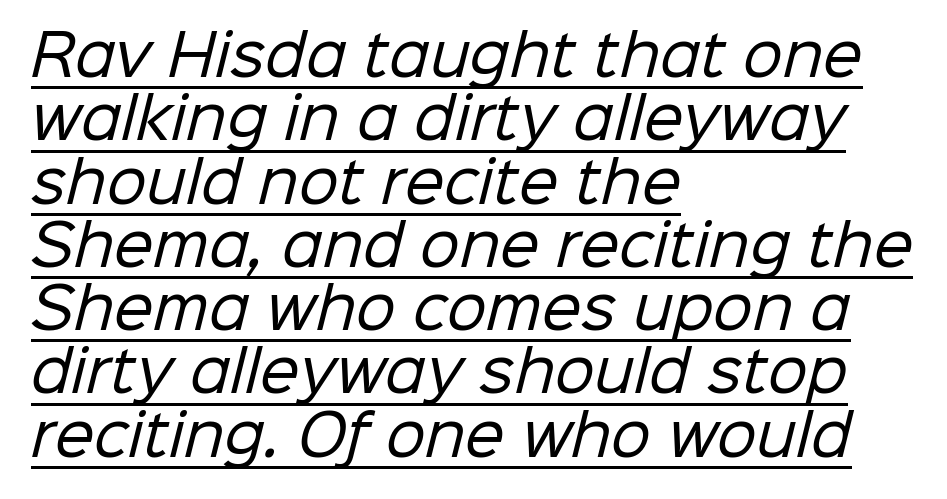
Q: Is the text bold? A: No.
Q: Is the typeface a serif or a sans-serif typeface? A: Sans-serif.
Q: Is the text underlined? A: Yes.
Q: How is the paragraph aligned? A: Left-aligned.
Q: Is the spacing between letters normal or unusually wide? A: Normal.
Q: Is the spacing between lines tight, normal or loose? A: Tight.
Q: Width (condensed, normal, or wide)? A: Normal.
Q: Stroke contrast? A: Low.
Q: x-height? A: Medium.
Q: Monospaced? A: No.
